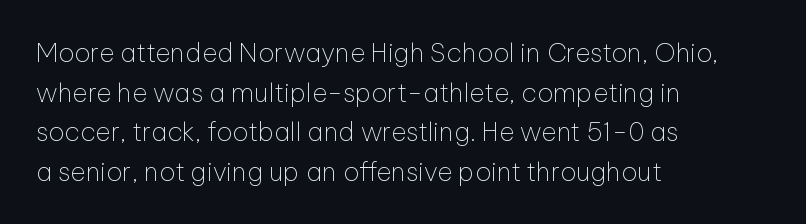
Q: Is the text bold? A: No.
Q: Is the text italic (slanted)? A: No, it is upright.
Q: Is the text underlined? A: No.
Q: How is the paragraph aligned? A: Left-aligned.
Q: Is the spacing between letters normal or unusually wide? A: Normal.
Q: Is the spacing between lines tight, normal or loose? A: Normal.
